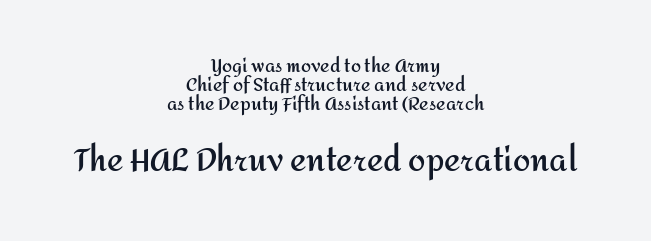
The image shows 31 px semibold sans-serif type, upright; set centered, tight line spacing (1.06x), normal letter spacing, not underlined; the second (bottom) block is 1.72x larger; medium stroke contrast and a medium x-height.
